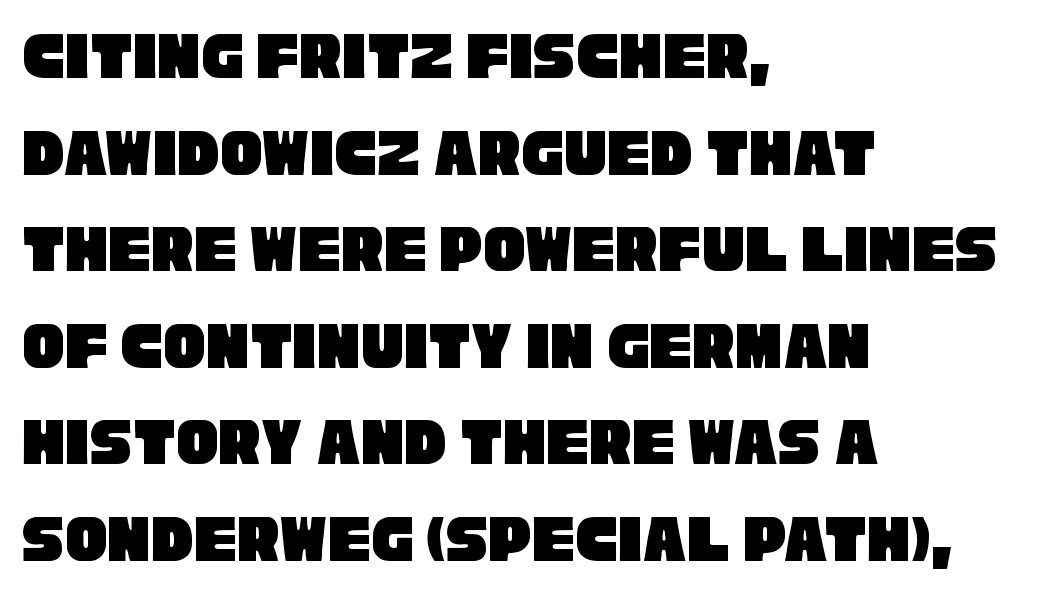
The rendering uses natural spacing where letterforms have individual widths. Look at the bottom of the vertical strokes: they stop flat, with no serifs. Notice how the passage keeps a crisp vertical edge on the left only. Does the leading feel generous? No, just average.
